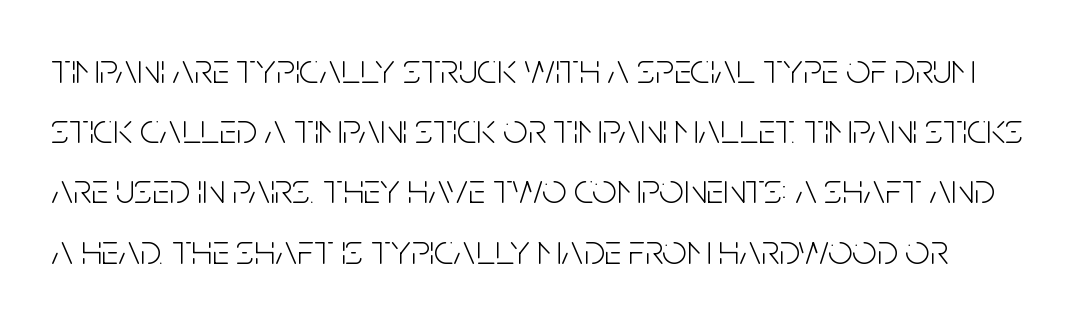
Interline gaps are of average width in this sample. In terms of posture, this sample is upright. Caption: standard tracking, unaltered. Just letters on the line, the space beneath them empty.
